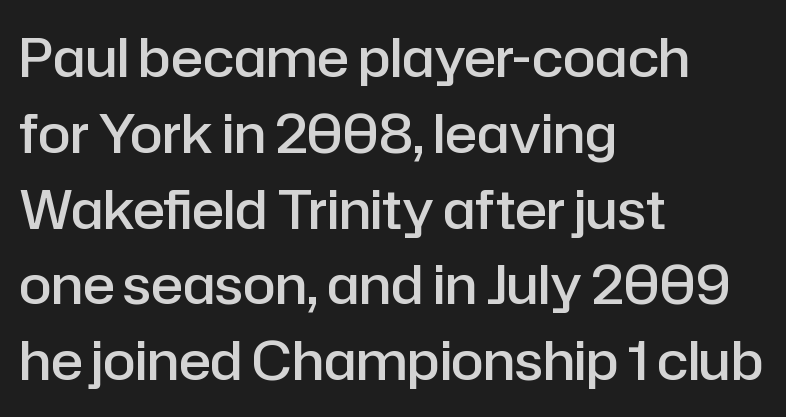
These lines are rendered in a variable-pitch font. Summary of weight: moderately heavy, a semibold. The rendering anchors every line to the left-hand side. Observe the absence of serifs on each vertical stroke in this sample. The face used here is rendered with its standard letterfit. Posture: vertical.
